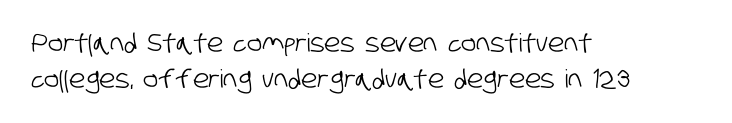
The image shows 25 px text type; set left-aligned, normal line spacing (1.43x), normal letter spacing, not underlined.
